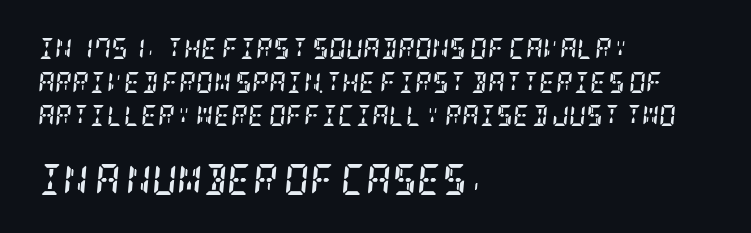
The image shows 31 px semibold, condensed serif type, italic (leaning right); set left-aligned, normal line spacing (1.6x), normal letter spacing, not underlined; the second (bottom) block is 1.48x larger; low stroke contrast and a large x-height.
